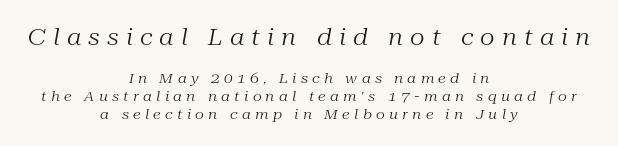
Q: Is the text bold? A: No.
Q: Is the text italic (slanted)? A: Yes, it leans right by about 10 degrees.
Q: Is the text underlined? A: No.
Q: How is the paragraph aligned? A: Centered.
Q: Is the spacing between letters normal or unusually wide? A: Unusually wide.
Q: Is the spacing between lines tight, normal or loose? A: Normal.
Q: Which block of text is set in a larger size, the first (top) or the second (bottom)? A: The first (top) one.
